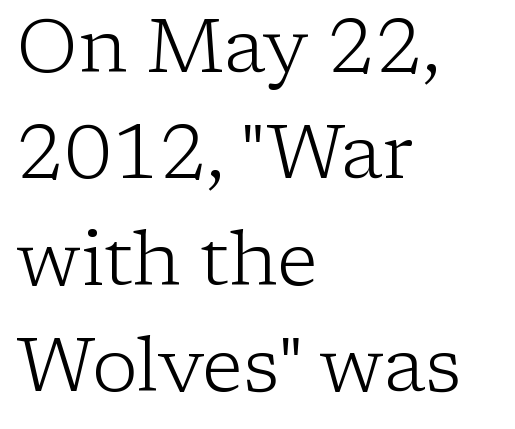
{"serif": "yes", "italic": "no", "bold": "no", "weight": "light", "width": "normal", "stroke_contrast": "low", "x_height": "medium", "monospaced": "no", "underline": "no", "align": "left", "line_spacing": "normal", "line_spacing_ratio": 1.4, "letter_spacing": "normal", "letter_spacing_em": 0.0, "glyph_px": 76}
